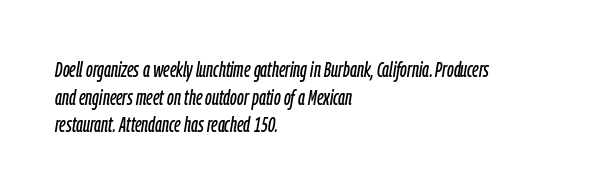
The image shows 22 px text type, italic (leaning right); set left-aligned, normal line spacing (1.26x), normal letter spacing, not underlined.
